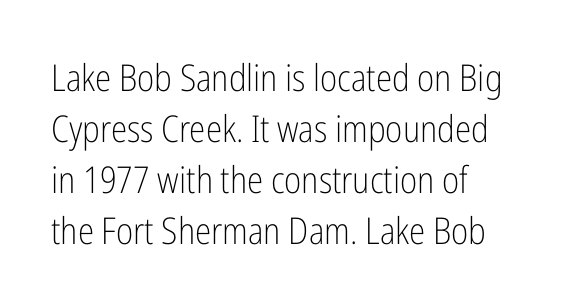
{"serif": "no", "italic": "no", "bold": "no", "weight": "light", "width": "condensed", "stroke_contrast": "low", "x_height": "medium", "monospaced": "no", "underline": "no", "line_spacing": "normal", "line_spacing_ratio": 1.38, "letter_spacing": "normal", "letter_spacing_em": 0.0, "glyph_px": 37}
